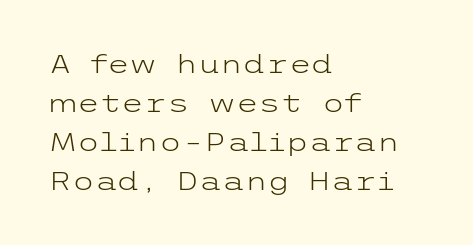
Q: Is the text bold? A: No.
Q: Is the text italic (slanted)? A: No, it is upright.
Q: Is the text underlined? A: No.
Q: How is the paragraph aligned? A: Left-aligned.
Q: Is the spacing between letters normal or unusually wide? A: Normal.
Q: Is the spacing between lines tight, normal or loose? A: Normal.
